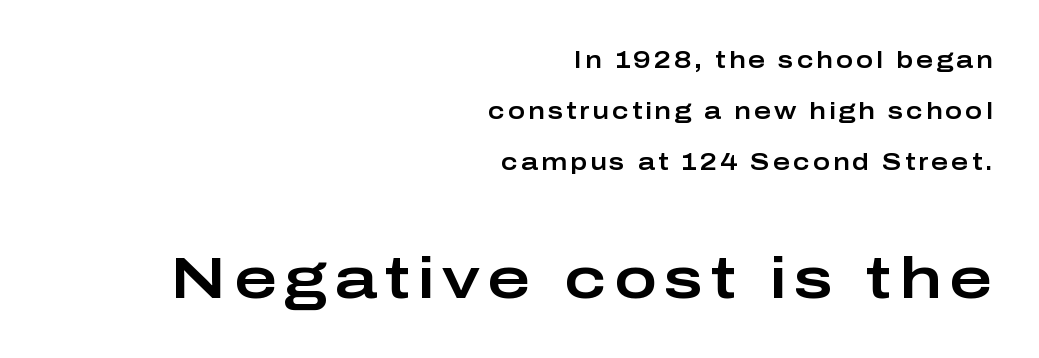
{"serif": "no", "italic": "no", "width": "wide", "stroke_contrast": "low", "x_height": "medium", "monospaced": "no", "underline": "no", "align": "right", "line_spacing": "loose", "line_spacing_ratio": 2.22, "larger_block": "second", "size_ratio": 2.52, "glyph_px": 58}
